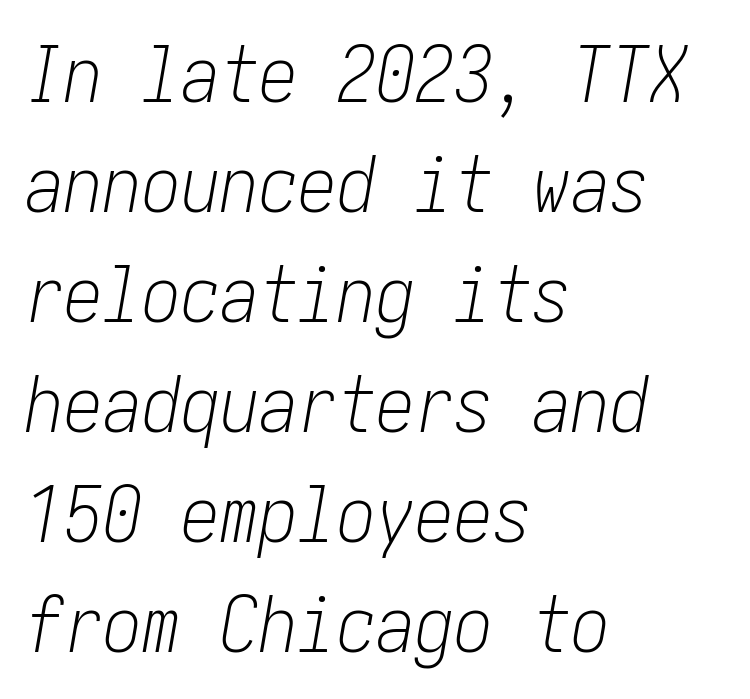
{"italic": "yes", "lean": "right", "slant_degrees": 10, "bold": "no", "weight": "light", "width": "condensed", "stroke_contrast": "low", "x_height": "medium", "underline": "no", "align": "left", "line_spacing": "normal", "line_spacing_ratio": 1.41, "letter_spacing": "normal", "letter_spacing_em": 0.0, "glyph_px": 78}
